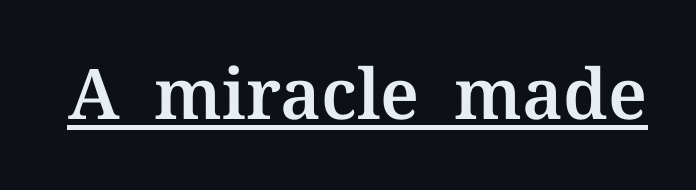
These lines keep a tight, regular rhythm from letter to letter. This sample has the flowing, uneven cadence of proportional lettering. Nope, not italic — everything's standing straight. Serif or sans? Serif — the stroke terminals have little feet. The typesetter has applied underlining to the passage shown.
